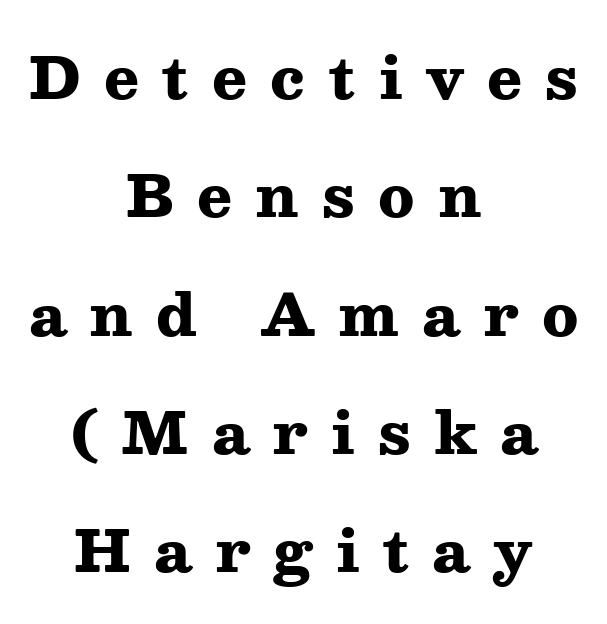
{"serif": "yes", "italic": "no", "bold": "yes", "weight": "heavy", "width": "wide", "stroke_contrast": "medium", "x_height": "medium", "monospaced": "no", "underline": "no", "align": "center", "line_spacing": "loose", "line_spacing_ratio": 2.04, "letter_spacing": "wide", "letter_spacing_em": 0.4, "glyph_px": 58}
